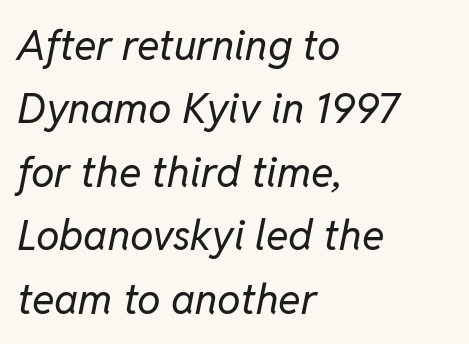
Q: Is the text bold? A: No.
Q: Is the text italic (slanted)? A: Yes, it leans right by about 11 degrees.
Q: Is the text underlined? A: No.
Q: How is the paragraph aligned? A: Left-aligned.
Q: Is the spacing between letters normal or unusually wide? A: Normal.
Q: Is the spacing between lines tight, normal or loose? A: Normal.
Q: Width (condensed, normal, or wide)? A: Normal.
Q: Stroke contrast? A: Low.
Q: x-height? A: Medium.
Q: Monospaced? A: No.
